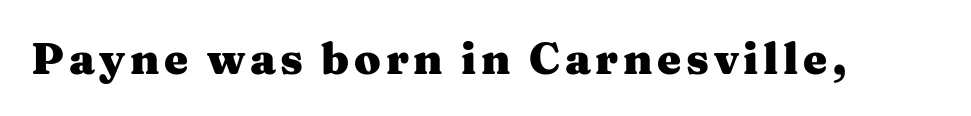
The image shows 43 px heavy, wide serif type, upright; set not underlined; medium stroke contrast and a medium x-height.
